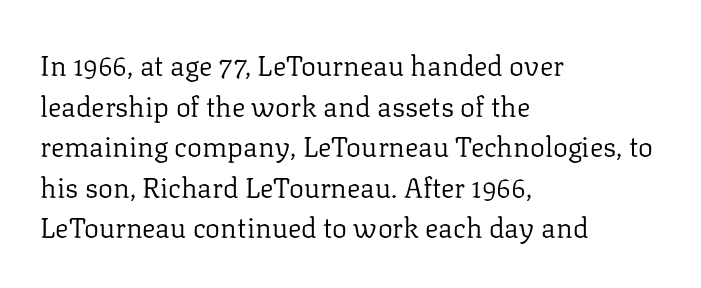
The image shows 28 px regular-weight serif type, upright; set left-aligned, normal line spacing (1.45x), normal letter spacing, not underlined; low stroke contrast and a medium x-height.
